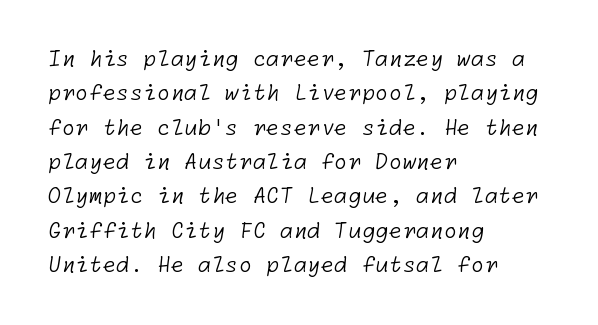
The image shows 22 px text type; set left-aligned, normal line spacing (1.56x), normal letter spacing, not underlined.
